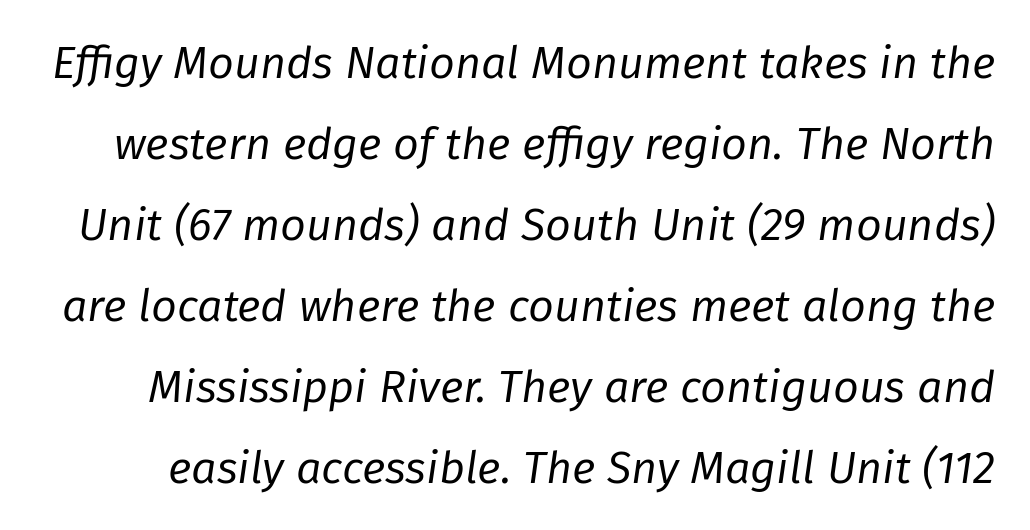
{"italic": "yes", "lean": "right", "slant_degrees": 8, "bold": "no", "weight": "regular", "width": "normal", "stroke_contrast": "low", "x_height": "medium", "monospaced": "no", "underline": "no", "line_spacing_ratio": 1.8, "letter_spacing": "normal", "letter_spacing_em": 0.0, "glyph_px": 45}
